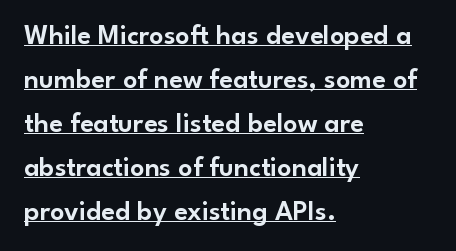
{"serif": "no", "italic": "no", "width": "normal", "stroke_contrast": "low", "x_height": "small", "monospaced": "no", "underline": "yes", "align": "left", "line_spacing": "normal", "line_spacing_ratio": 1.57, "letter_spacing": "normal", "letter_spacing_em": 0.0, "glyph_px": 28}
